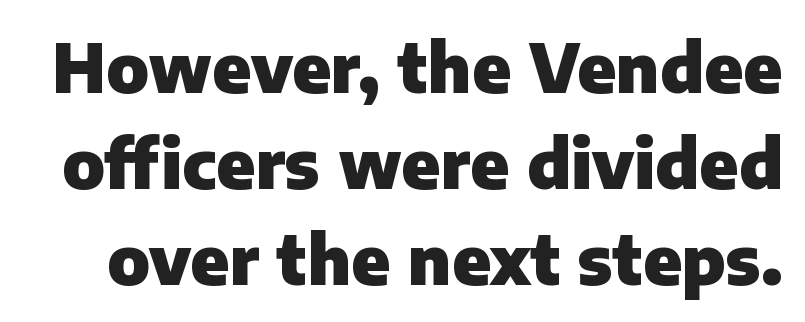
Q: Is the text bold? A: Yes.
Q: Is the text italic (slanted)? A: No, it is upright.
Q: Is the typeface a serif or a sans-serif typeface? A: Sans-serif.
Q: Is the text underlined? A: No.
Q: Is the spacing between letters normal or unusually wide? A: Normal.
Q: Is the spacing between lines tight, normal or loose? A: Normal.
Q: Width (condensed, normal, or wide)? A: Normal.
Q: Stroke contrast? A: Low.
Q: x-height? A: Medium.
Q: Monospaced? A: No.
